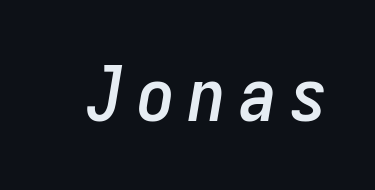
The image shows 76 px condensed type, italic (leaning right), monospaced; set not underlined; low stroke contrast and a medium x-height.
